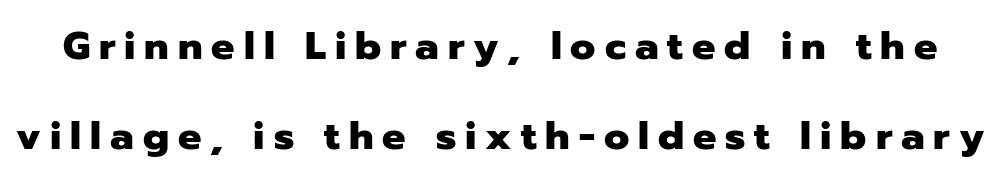
Q: Is the text bold? A: Yes.
Q: Is the text italic (slanted)? A: No, it is upright.
Q: Is the typeface a serif or a sans-serif typeface? A: Sans-serif.
Q: Is the text underlined? A: No.
Q: Is the spacing between letters normal or unusually wide? A: Unusually wide.
Q: Is the spacing between lines tight, normal or loose? A: Loose.
Q: Width (condensed, normal, or wide)? A: Normal.
Q: Stroke contrast? A: Low.
Q: x-height? A: Medium.
Q: Monospaced? A: No.
